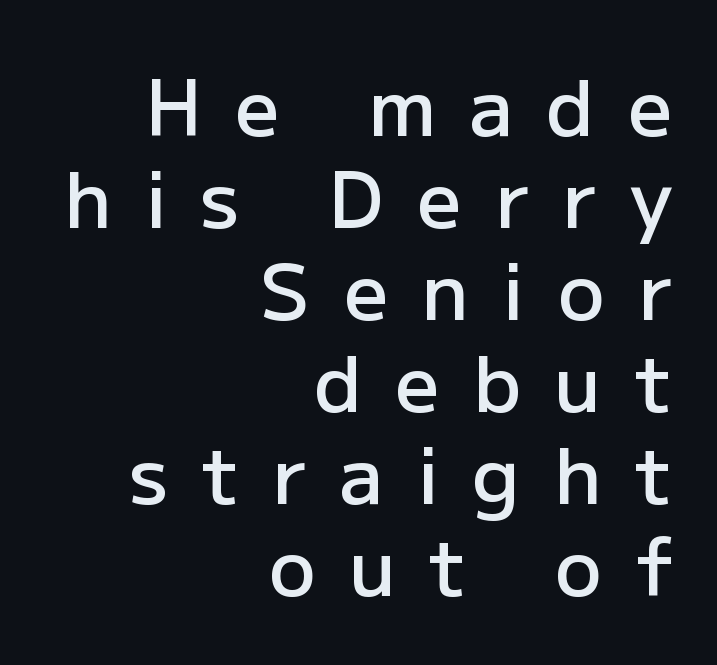
Q: Is the text bold? A: Semi-bold.
Q: Is the text italic (slanted)? A: No, it is upright.
Q: Is the typeface a serif or a sans-serif typeface? A: Sans-serif.
Q: Is the text underlined? A: No.
Q: How is the paragraph aligned? A: Right-aligned.
Q: Is the spacing between letters normal or unusually wide? A: Unusually wide.
Q: Width (condensed, normal, or wide)? A: Normal.
Q: Stroke contrast? A: Low.
Q: x-height? A: Medium.
Q: Monospaced? A: No.
